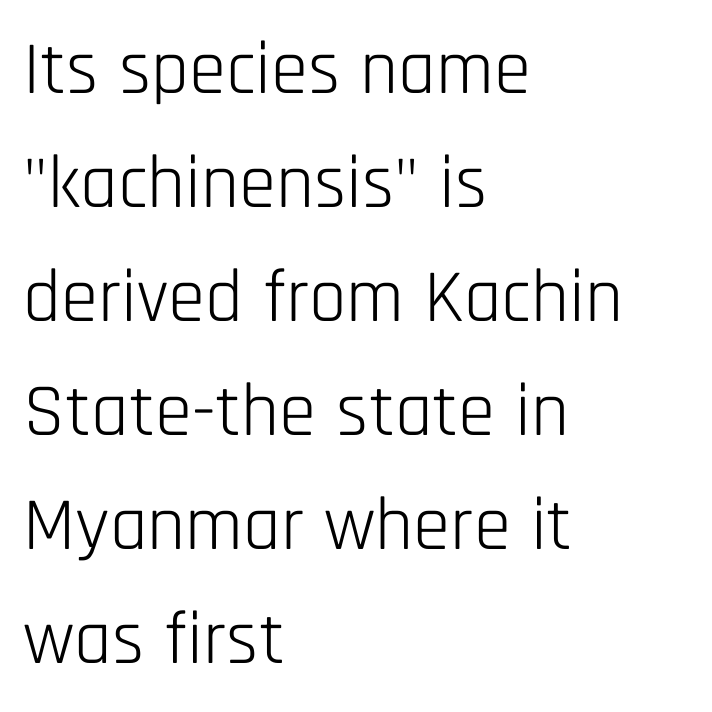
Q: Is the text bold? A: No.
Q: Is the text italic (slanted)? A: No, it is upright.
Q: Is the typeface a serif or a sans-serif typeface? A: Sans-serif.
Q: Is the text underlined? A: No.
Q: How is the paragraph aligned? A: Left-aligned.
Q: Is the spacing between letters normal or unusually wide? A: Normal.
Q: Is the spacing between lines tight, normal or loose? A: Normal.
Q: Width (condensed, normal, or wide)? A: Condensed.
Q: Stroke contrast? A: Low.
Q: x-height? A: Large.
Q: Monospaced? A: No.
